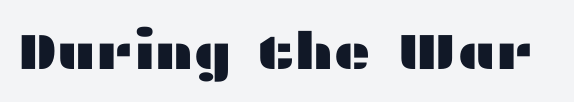
{"serif": "no", "italic": "no", "width": "wide", "stroke_contrast": "medium", "x_height": "medium", "monospaced": "no", "underline": "no", "letter_spacing": "normal", "letter_spacing_em": 0.0, "glyph_px": 51}
